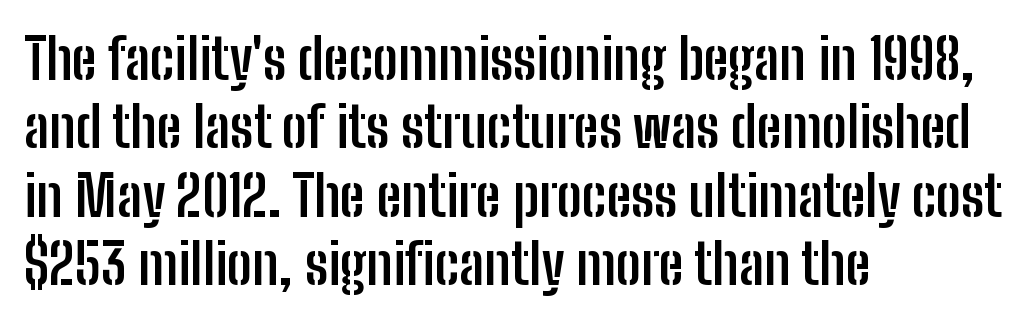
Each word holds together tightly as a unit, with standard inter-letter gaps. The type family on display is of the sans-serif kind. This rendering features lettering with no underline. Horizontal alignment here is leftward, the default for most running prose. Plenty of ink on the page — the face is bold.
